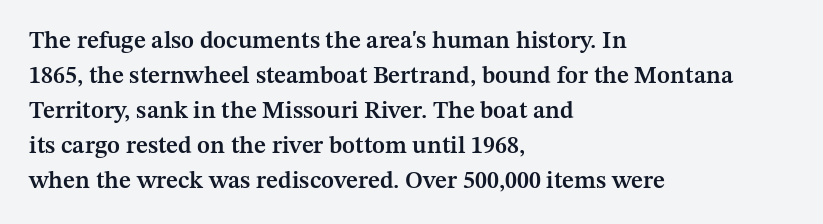
Leading matches the norm, producing a regular column. This sample uses an upright cut, with every glyph sitting square on the baseline. A fair bit of extra ink — the face is semibold, not bold. Does the copy run flush right? No — it runs flush left. This rendering features lettering with no underline. Between one letter and the next there's only the usual sliver of space.
